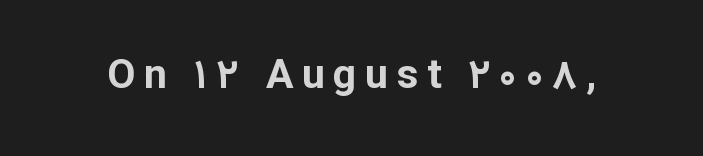
Q: Is the text bold? A: Yes.
Q: Is the text italic (slanted)? A: No, it is upright.
Q: Is the typeface a serif or a sans-serif typeface? A: Sans-serif.
Q: Is the text underlined? A: No.
Q: Is the spacing between letters normal or unusually wide? A: Unusually wide.
Q: Width (condensed, normal, or wide)? A: Normal.
Q: Stroke contrast? A: Low.
Q: x-height? A: Medium.
Q: Monospaced? A: No.
